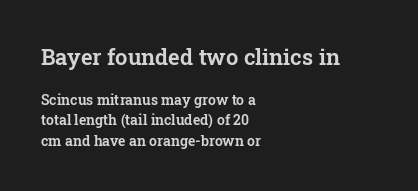
The type sits square on the baseline with zero lean. Of the two passages, the one on top uses the larger point size. A typesetter would call this zero additional tracking. Clear beneath every line of the passage.
